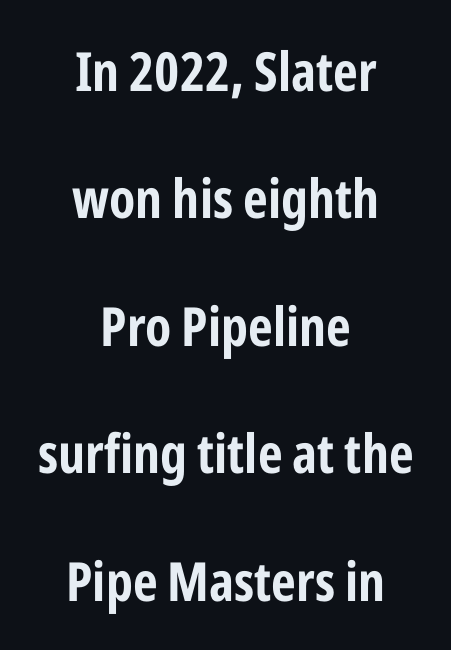
The passage shown is typeset with a sans-serif family. Reading down the column, the eye jumps a long way to each next line. The baseline area is clear. You could call the tracking neutral — neither tight nor loose.
